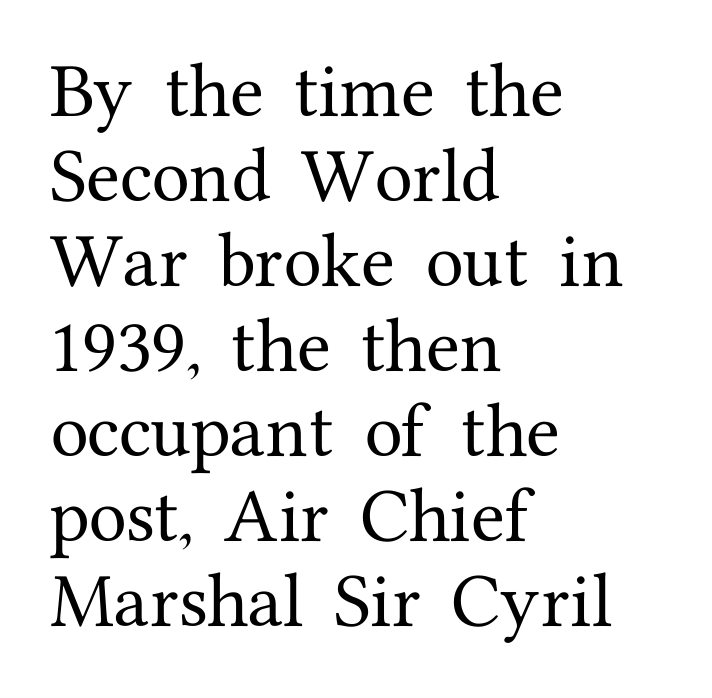
Q: Is the text italic (slanted)? A: No, it is upright.
Q: Is the typeface a serif or a sans-serif typeface? A: Serif.
Q: Is the text underlined? A: No.
Q: How is the paragraph aligned? A: Left-aligned.
Q: Is the spacing between letters normal or unusually wide? A: Normal.
Q: Is the spacing between lines tight, normal or loose? A: Normal.
Q: Width (condensed, normal, or wide)? A: Normal.
Q: Stroke contrast? A: Medium.
Q: x-height? A: Medium.
Q: Monospaced? A: No.
